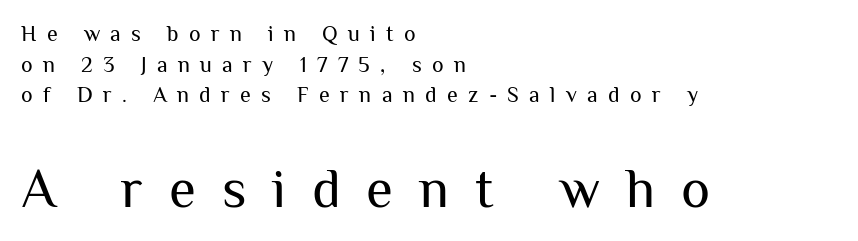
The image shows 55 px regular-weight sans-serif type, upright; set left-aligned, normal line spacing (1.39x), unusually wide letter spacing (+0.47 em), not underlined; the second (bottom) block is 2.5x larger; medium stroke contrast and a medium x-height.
